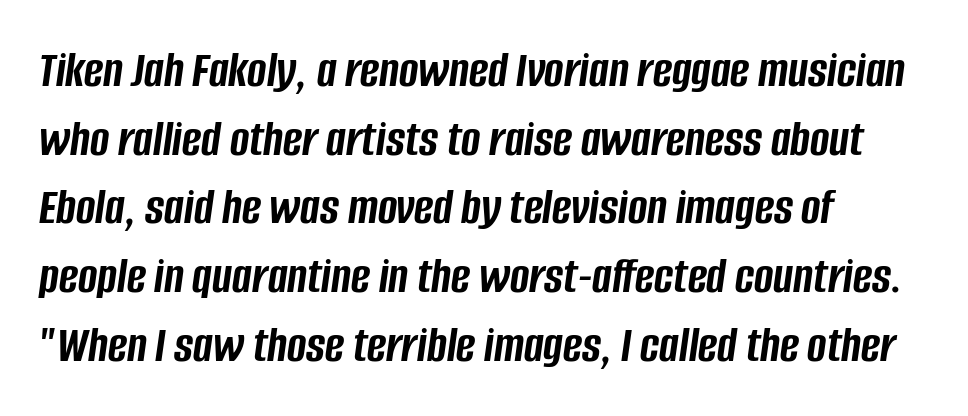
{"italic": "yes", "lean": "right", "slant_degrees": 8, "bold": "yes", "weight": "semibold", "width": "condensed", "stroke_contrast": "low", "x_height": "large", "monospaced": "no", "underline": "no", "align": "left", "line_spacing": "normal", "line_spacing_ratio": 1.32, "letter_spacing": "normal", "letter_spacing_em": 0.0, "glyph_px": 52}
